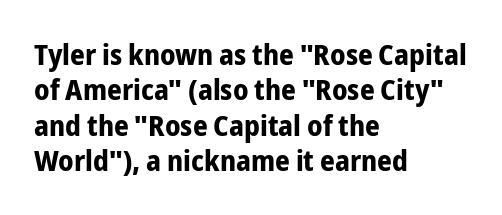
The image shows 29 px bold, condensed sans-serif type, upright; set left-aligned, line spacing 1.22x, normal letter spacing, not underlined; low stroke contrast and a medium x-height.
